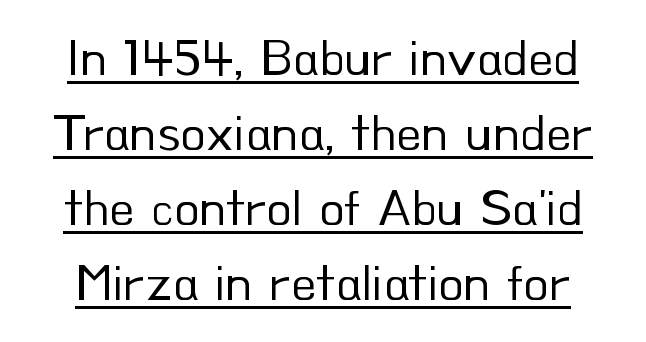
The image shows 52 px regular-weight sans-serif type, upright; set normal line spacing (1.44x), normal letter spacing, underlined; low stroke contrast and a small x-height.
